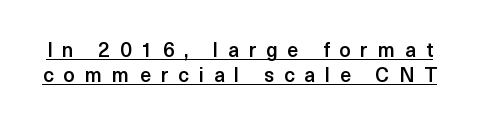
Glance below the letters and you will spot a drawn line. Every character sits straight up, as roman type does. The face used here is rendered with a markedly widened letterfit. Stroke thickness is moderately raised; the sample reads as semibold.
